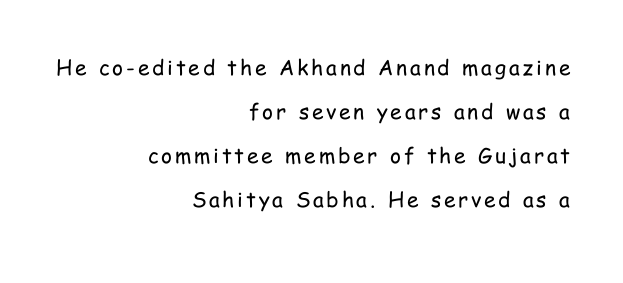
The image shows 21 px text type, upright; set right-aligned, loose line spacing (2.1x), not underlined.
